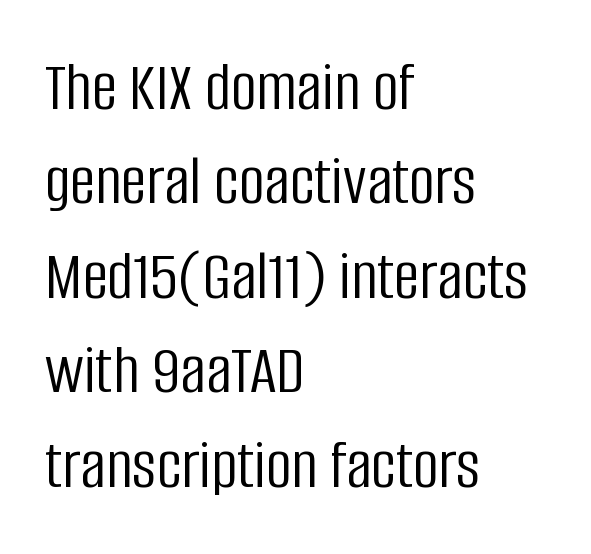
The image shows 71 px light, condensed sans-serif type, upright; set left-aligned, normal line spacing (1.33x), normal letter spacing, not underlined; low stroke contrast and a large x-height.
